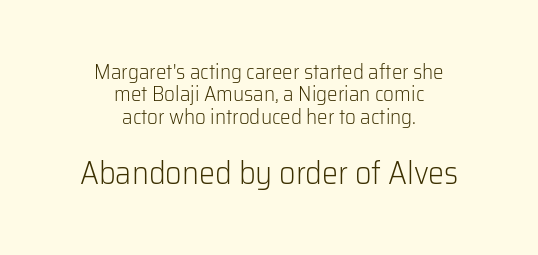
Q: Is the text bold? A: No.
Q: Is the text italic (slanted)? A: No, it is upright.
Q: Is the typeface a serif or a sans-serif typeface? A: Sans-serif.
Q: Is the text underlined? A: No.
Q: How is the paragraph aligned? A: Centered.
Q: Is the spacing between letters normal or unusually wide? A: Normal.
Q: Is the spacing between lines tight, normal or loose? A: Tight.
Q: Which block of text is set in a larger size, the first (top) or the second (bottom)? A: The second (bottom) one.
Q: Width (condensed, normal, or wide)? A: Normal.
Q: Stroke contrast? A: Low.
Q: x-height? A: Medium.
Q: Monospaced? A: No.
